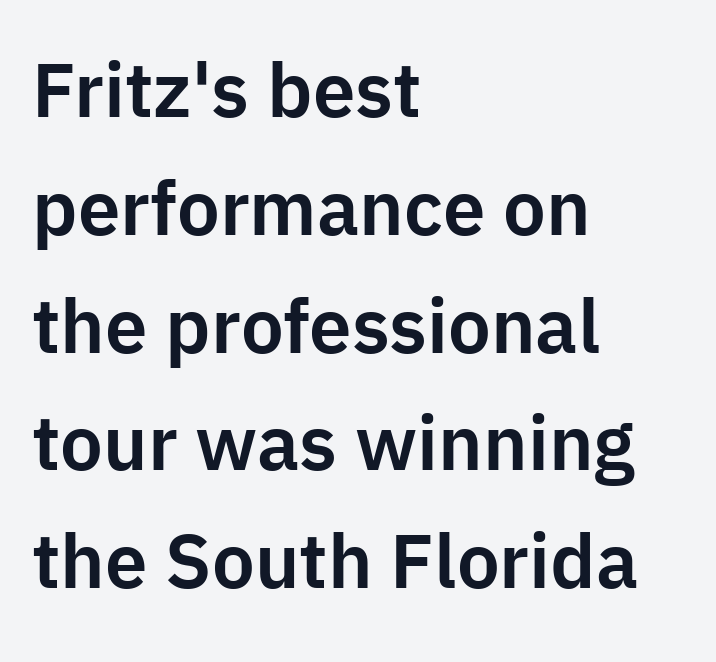
How would I describe the line gaps? Plain and ordinary. These lines stack with their left ends in a neat column. Examine the stroke ends and you'll find no serifs. How are the letters spaced? Ordinarily, with no added tracking. Italic? Not at all — the glyphs are vertical.
